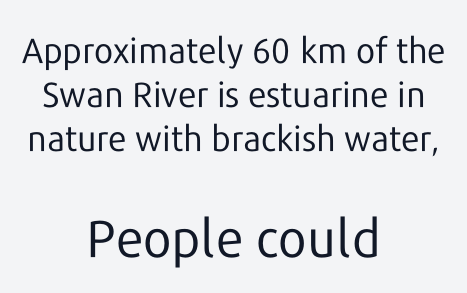
Q: Is the text bold? A: No.
Q: Is the text italic (slanted)? A: No, it is upright.
Q: Is the typeface a serif or a sans-serif typeface? A: Sans-serif.
Q: Is the text underlined? A: No.
Q: How is the paragraph aligned? A: Centered.
Q: Is the spacing between letters normal or unusually wide? A: Normal.
Q: Is the spacing between lines tight, normal or loose? A: Normal.
Q: Which block of text is set in a larger size, the first (top) or the second (bottom)? A: The second (bottom) one.
Q: Width (condensed, normal, or wide)? A: Normal.
Q: Stroke contrast? A: Low.
Q: x-height? A: Medium.
Q: Monospaced? A: No.
